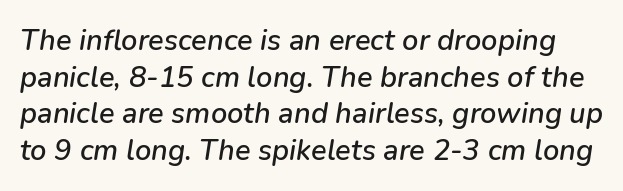
Caption: standard tracking, unaltered. Words float on clear page, feet unadorned. Spacing verdict: proportional, widths tailored to each character. Evenly set lines give the paragraph a standard silhouette.
